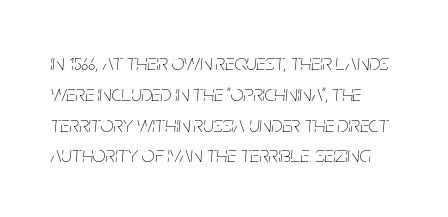
Q: Is the text bold? A: No.
Q: Is the text italic (slanted)? A: Yes, it leans right by about 5 degrees.
Q: Is the text underlined? A: No.
Q: How is the paragraph aligned? A: Left-aligned.
Q: Is the spacing between letters normal or unusually wide? A: Normal.
Q: Is the spacing between lines tight, normal or loose? A: Normal.
